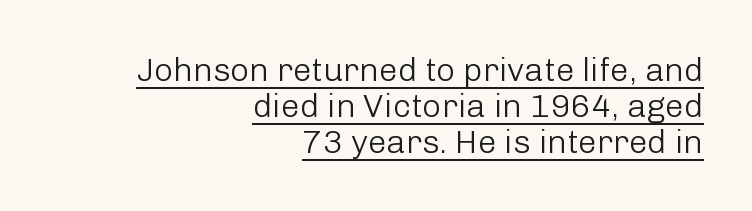
The image shows 33 px light sans-serif type, upright; set right-aligned, tight line spacing (1.09x), normal letter spacing, underlined; low stroke contrast and a medium x-height.
